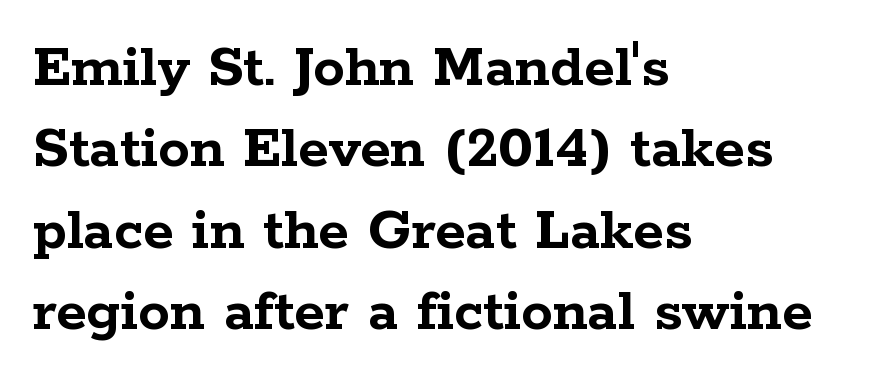
{"serif": "yes", "italic": "no", "bold": "yes", "weight": "semibold", "width": "wide", "stroke_contrast": "low", "x_height": "medium", "monospaced": "no", "underline": "no", "align": "left", "line_spacing": "normal", "line_spacing_ratio": 1.29, "letter_spacing": "normal", "letter_spacing_em": 0.0, "glyph_px": 63}
